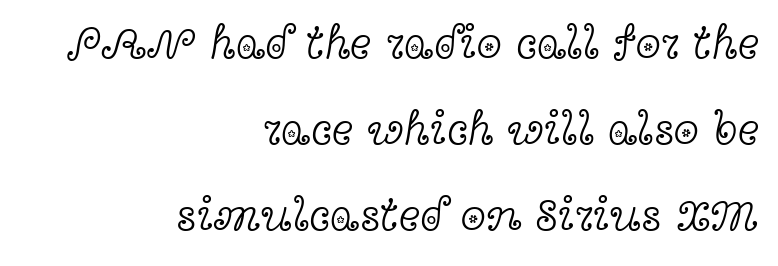
The image shows 46 px light, wide serif type; set right-aligned, line spacing 1.87x, normal letter spacing, not underlined; a medium x-height.
